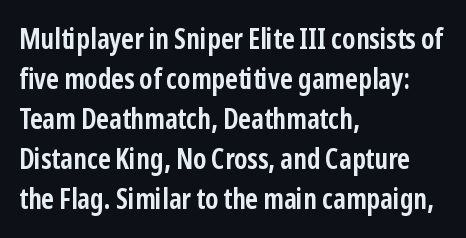
In terms of posture, this sample is upright. Pretty heavy lettering here — definitely bold. Spacing between characters is what you'd get straight out of the box. Spacing verdict: proportional, widths tailored to each character.
